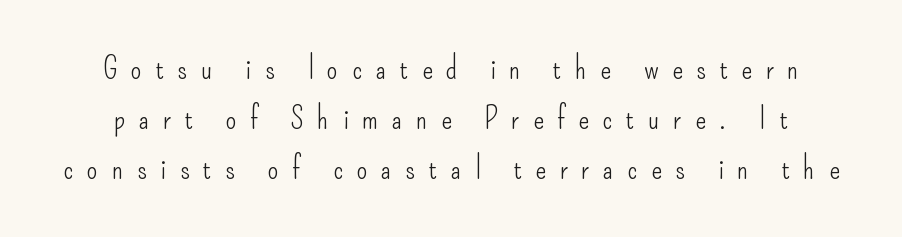
Q: Is the text bold? A: No.
Q: Is the text italic (slanted)? A: No, it is upright.
Q: Is the typeface a serif or a sans-serif typeface? A: Sans-serif.
Q: Is the text underlined? A: No.
Q: Is the spacing between letters normal or unusually wide? A: Unusually wide.
Q: Is the spacing between lines tight, normal or loose? A: Normal.
Q: Width (condensed, normal, or wide)? A: Condensed.
Q: Stroke contrast? A: Low.
Q: x-height? A: Small.
Q: Monospaced? A: No.
